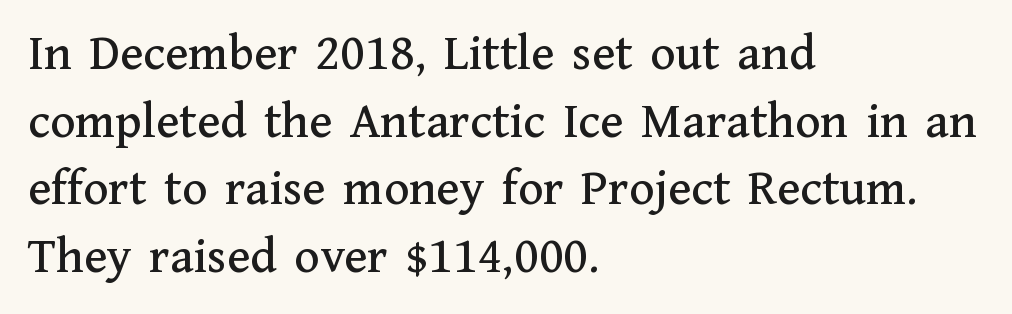
{"serif": "yes", "italic": "no", "width": "normal", "stroke_contrast": "medium", "x_height": "medium", "monospaced": "no", "underline": "no", "align": "left", "line_spacing": "normal", "line_spacing_ratio": 1.3, "letter_spacing": "normal", "letter_spacing_em": 0.0, "glyph_px": 52}
